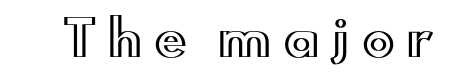
Letter spacing: wide. Think of a printed novel: that variable character pitch is what you see here. Bare-footed words on every line. In terms of posture, this sample is upright.
